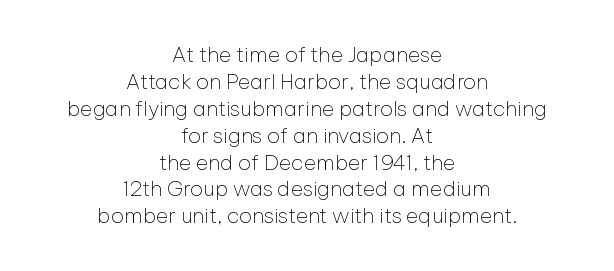
The glyphs are unaccompanied by any horizontal stroke below them. Nothing heavy about these letters — not bold at all. Alignment: centered. The rendering keeps characters at their native spacing.
